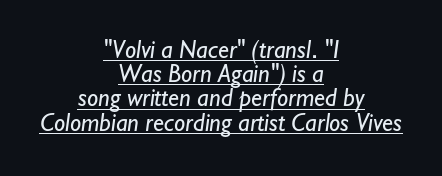
Q: Is the text bold? A: No.
Q: Is the text underlined? A: Yes.
Q: How is the paragraph aligned? A: Centered.
Q: Is the spacing between letters normal or unusually wide? A: Normal.
Q: Is the spacing between lines tight, normal or loose? A: Tight.
